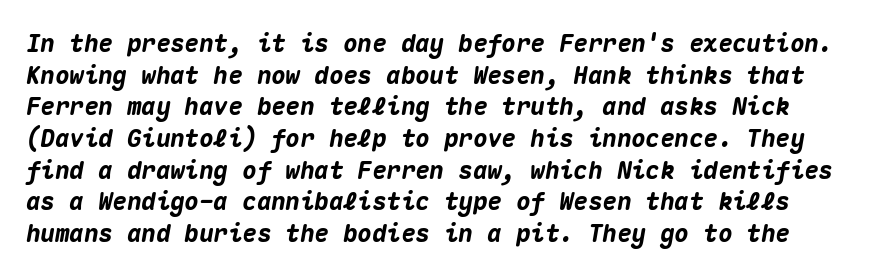
Spacing between characters is what you'd get straight out of the box. Heft: maximum for text — a bold. Emphasis-style slanted type is in use. How would I describe the line gaps? Plain and ordinary.
